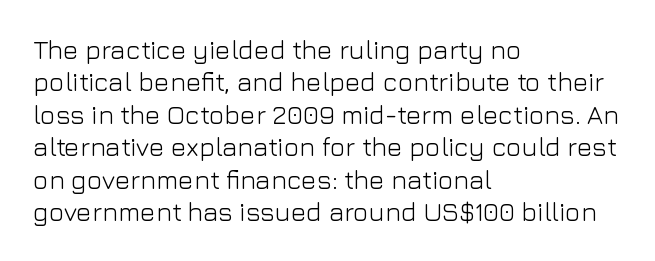
Line spacing here is normal. Nobody touched the tracking dial on this one. Quick note: underline off. Designer's note — italics off, roman on. The lines are quadded left.
